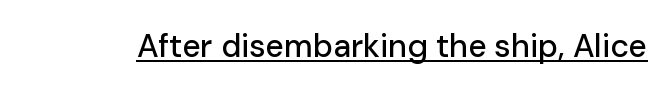
Q: Is the text italic (slanted)? A: No, it is upright.
Q: Is the typeface a serif or a sans-serif typeface? A: Sans-serif.
Q: Is the text underlined? A: Yes.
Q: Is the spacing between letters normal or unusually wide? A: Normal.
Q: Width (condensed, normal, or wide)? A: Normal.
Q: Stroke contrast? A: Low.
Q: x-height? A: Medium.
Q: Monospaced? A: No.
